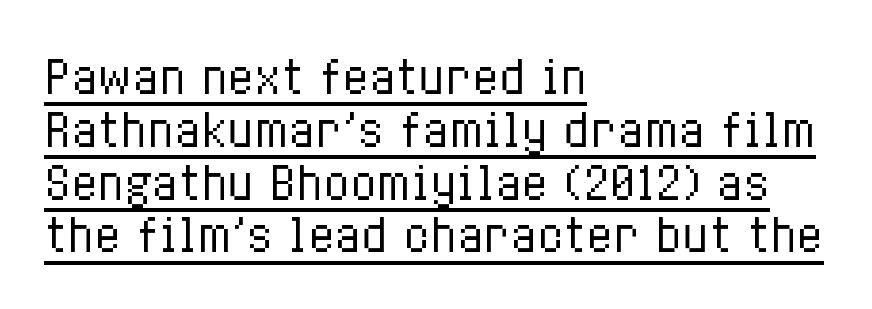
Q: Is the text bold? A: No.
Q: Is the text italic (slanted)? A: No, it is upright.
Q: Is the text underlined? A: Yes.
Q: How is the paragraph aligned? A: Left-aligned.
Q: Is the spacing between letters normal or unusually wide? A: Normal.
Q: Width (condensed, normal, or wide)? A: Condensed.
Q: Stroke contrast? A: Low.
Q: x-height? A: Medium.
Q: Monospaced? A: No.
